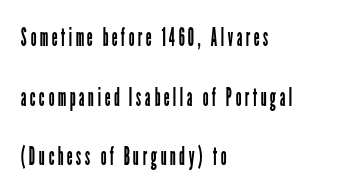
Designer's note — italics off, roman on. Leading: increased. The gap between lines stays unmarked. Weight class: somewhere from thin through regular. Typeset ragged right — the left edge is the straight one.
